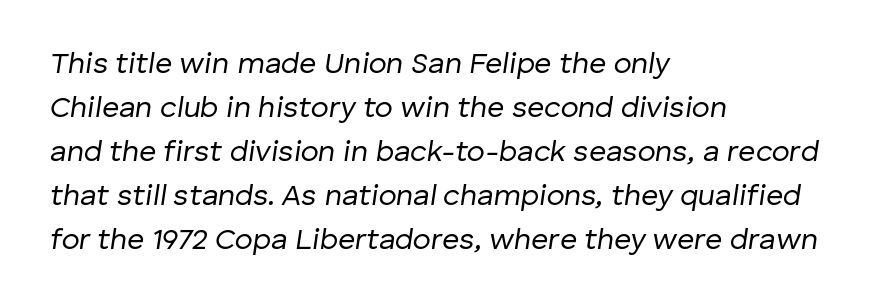
{"italic": "yes", "lean": "right", "slant_degrees": 8, "bold": "no", "weight": "regular", "width": "normal", "stroke_contrast": "low", "x_height": "medium", "monospaced": "no", "underline": "no", "align": "left", "line_spacing": "normal", "line_spacing_ratio": 1.47, "letter_spacing": "normal", "letter_spacing_em": 0.0, "glyph_px": 30}
